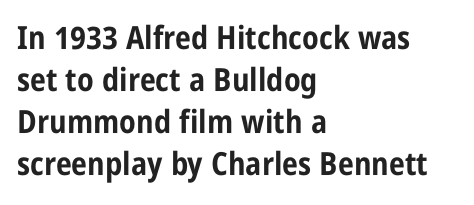
Q: Is the text bold? A: Yes.
Q: Is the text italic (slanted)? A: No, it is upright.
Q: Is the typeface a serif or a sans-serif typeface? A: Sans-serif.
Q: Is the text underlined? A: No.
Q: How is the paragraph aligned? A: Left-aligned.
Q: Is the spacing between letters normal or unusually wide? A: Normal.
Q: Is the spacing between lines tight, normal or loose? A: Normal.
Q: Width (condensed, normal, or wide)? A: Condensed.
Q: Stroke contrast? A: Low.
Q: x-height? A: Large.
Q: Monospaced? A: No.
